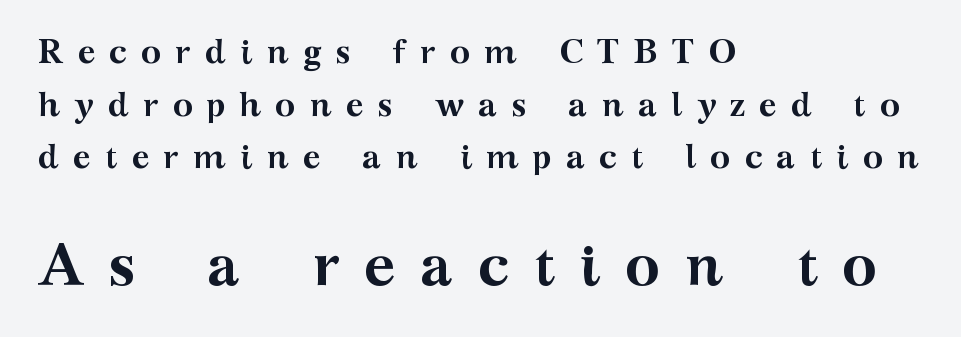
Q: Is the text bold? A: Yes.
Q: Is the text italic (slanted)? A: No, it is upright.
Q: Is the typeface a serif or a sans-serif typeface? A: Serif.
Q: Is the text underlined? A: No.
Q: How is the paragraph aligned? A: Left-aligned.
Q: Is the spacing between letters normal or unusually wide? A: Unusually wide.
Q: Is the spacing between lines tight, normal or loose? A: Normal.
Q: Which block of text is set in a larger size, the first (top) or the second (bottom)? A: The second (bottom) one.
Q: Width (condensed, normal, or wide)? A: Wide.
Q: Stroke contrast? A: Medium.
Q: x-height? A: Medium.
Q: Monospaced? A: No.
